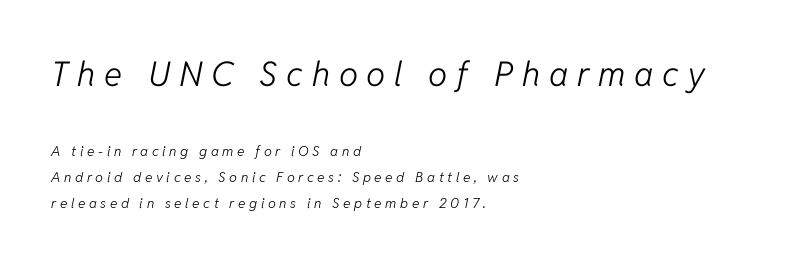
Q: Is the text bold? A: No.
Q: Is the text italic (slanted)? A: Yes, it leans right by about 11 degrees.
Q: Is the text underlined? A: No.
Q: How is the paragraph aligned? A: Left-aligned.
Q: Is the spacing between letters normal or unusually wide? A: Unusually wide.
Q: Which block of text is set in a larger size, the first (top) or the second (bottom)? A: The first (top) one.
Q: Width (condensed, normal, or wide)? A: Normal.
Q: Stroke contrast? A: Low.
Q: x-height? A: Medium.
Q: Monospaced? A: No.
